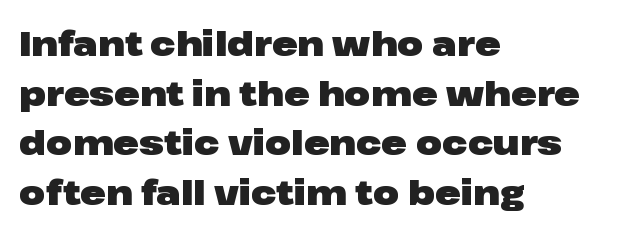
Q: Is the text bold? A: Yes.
Q: Is the text italic (slanted)? A: No, it is upright.
Q: Is the typeface a serif or a sans-serif typeface? A: Sans-serif.
Q: Is the text underlined? A: No.
Q: How is the paragraph aligned? A: Left-aligned.
Q: Is the spacing between letters normal or unusually wide? A: Normal.
Q: Is the spacing between lines tight, normal or loose? A: Normal.
Q: Width (condensed, normal, or wide)? A: Wide.
Q: Stroke contrast? A: Low.
Q: x-height? A: Medium.
Q: Monospaced? A: No.
